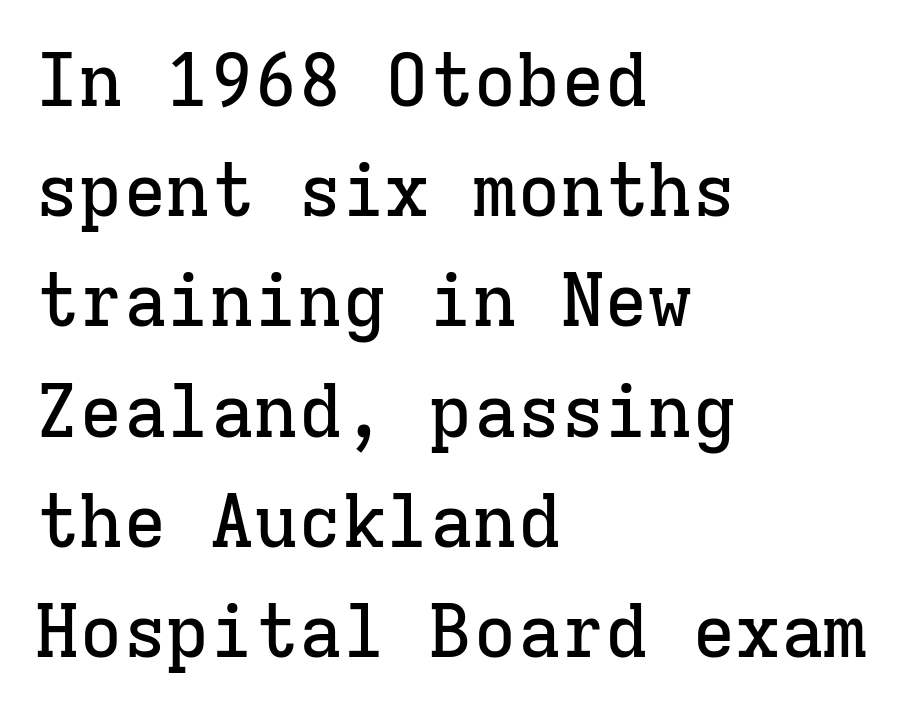
The image shows 73 px serif type, upright, monospaced; set left-aligned, normal line spacing (1.51x), normal letter spacing, not underlined; low stroke contrast and a medium x-height.
